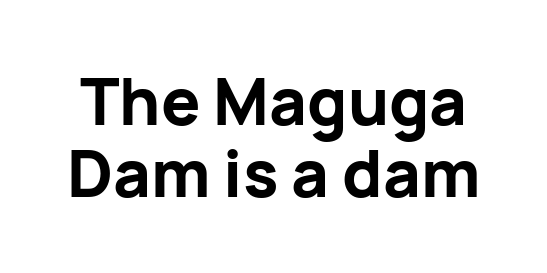
Q: Is the text bold? A: Yes.
Q: Is the text italic (slanted)? A: No, it is upright.
Q: Is the typeface a serif or a sans-serif typeface? A: Sans-serif.
Q: Is the text underlined? A: No.
Q: Is the spacing between letters normal or unusually wide? A: Normal.
Q: Is the spacing between lines tight, normal or loose? A: Tight.
Q: Width (condensed, normal, or wide)? A: Normal.
Q: Stroke contrast? A: Low.
Q: x-height? A: Medium.
Q: Monospaced? A: No.
